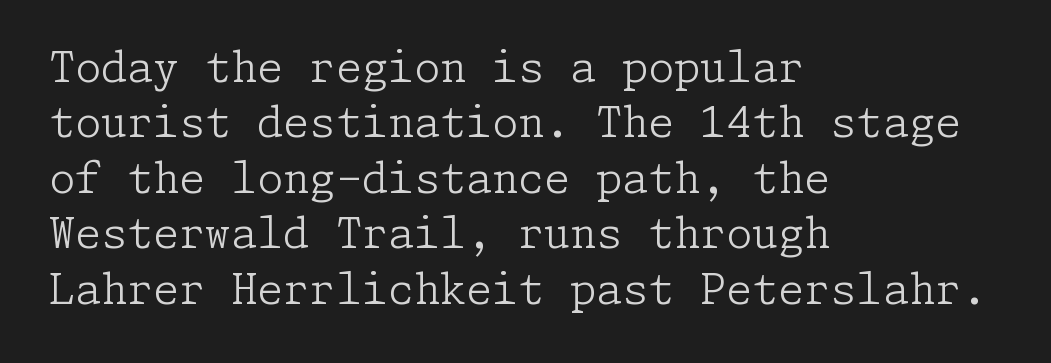
Compared with a centered layout, this one pins lines to the left instead. In terms of letterform style, serifs are clearly present. Quick note: underline off. Characters remain perfectly vertical along every line. Stems and bowls with no extra thickness — not bold.
